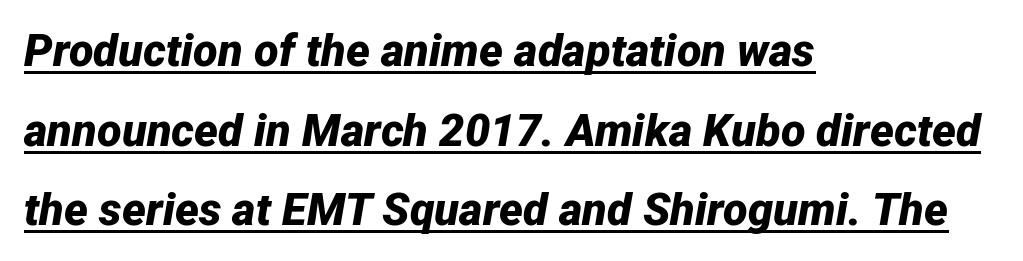
Q: Is the text bold? A: Yes.
Q: Is the text italic (slanted)? A: Yes, it leans right by about 12 degrees.
Q: Is the text underlined? A: Yes.
Q: How is the paragraph aligned? A: Left-aligned.
Q: Is the spacing between letters normal or unusually wide? A: Normal.
Q: Width (condensed, normal, or wide)? A: Normal.
Q: Stroke contrast? A: Low.
Q: x-height? A: Medium.
Q: Monospaced? A: No.
